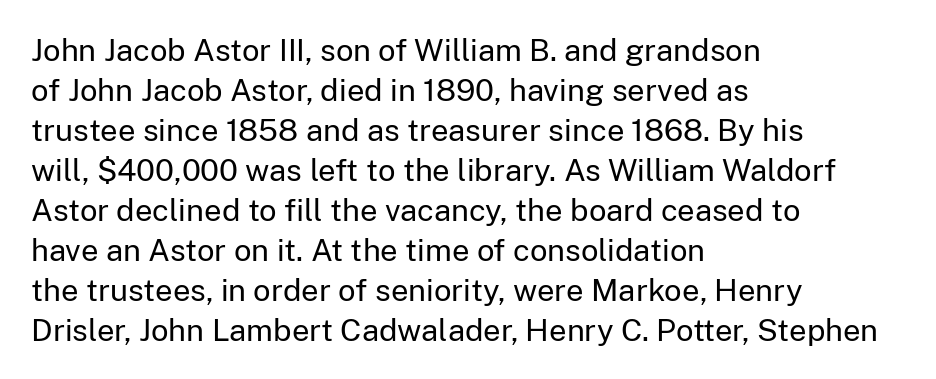
One-word summary of the alignment: left. Check the space under the baseline: it is left empty. This sample has the flowing, uneven cadence of proportional lettering. Weight: not bold — regular or lighter. Serifs: no, the terminals of the letterforms are clean. It's the straight-up-and-down kind of type.
